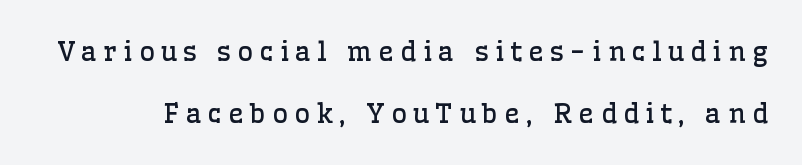
The image shows 27 px text type, upright; set loose line spacing (2.28x), unusually wide letter spacing (+0.24 em), not underlined.
